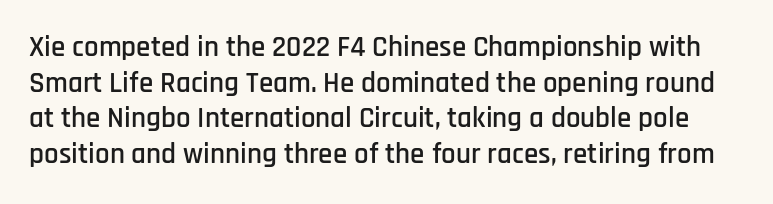
Q: Is the text italic (slanted)? A: No, it is upright.
Q: Is the typeface a serif or a sans-serif typeface? A: Sans-serif.
Q: Is the text underlined? A: No.
Q: Is the spacing between letters normal or unusually wide? A: Normal.
Q: Width (condensed, normal, or wide)? A: Condensed.
Q: Stroke contrast? A: Low.
Q: x-height? A: Large.
Q: Monospaced? A: No.
